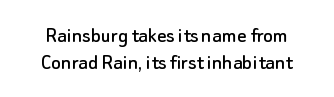
{"italic": "no", "underline": "no", "line_spacing_ratio": 1.16, "letter_spacing": "normal", "letter_spacing_em": 0.0, "glyph_px": 23}
